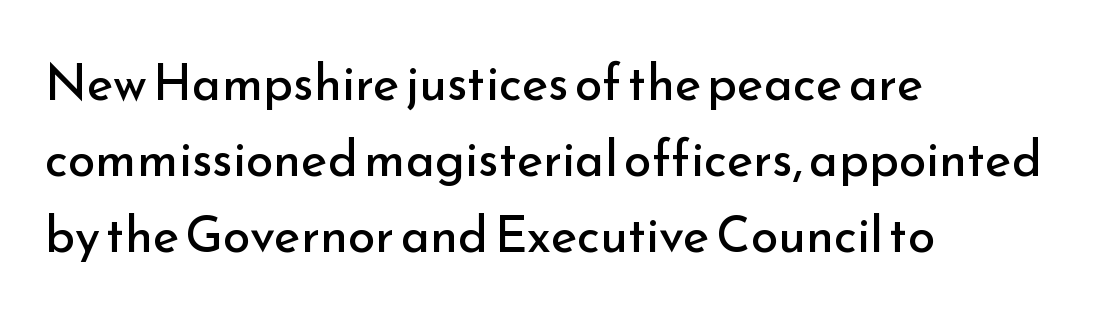
{"serif": "no", "italic": "no", "bold": "no", "weight": "regular", "width": "normal", "stroke_contrast": "low", "x_height": "small", "monospaced": "no", "underline": "no", "align": "left", "line_spacing": "normal", "line_spacing_ratio": 1.52, "letter_spacing": "normal", "letter_spacing_em": 0.0, "glyph_px": 50}
